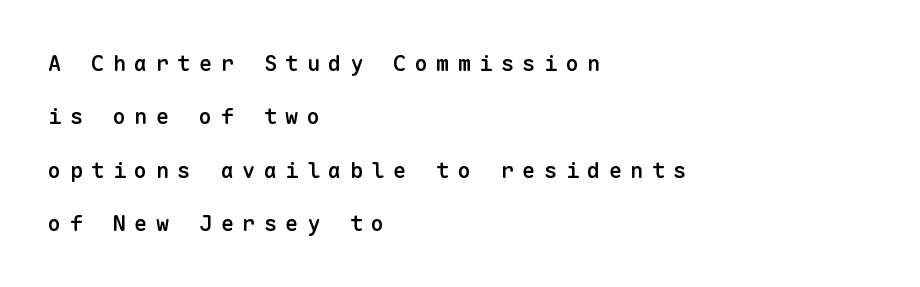
{"italic": "no", "bold": "semi", "underline": "no", "align": "left", "line_spacing": "loose", "line_spacing_ratio": 2.43, "letter_spacing": "wide", "letter_spacing_em": 0.38, "glyph_px": 22}
